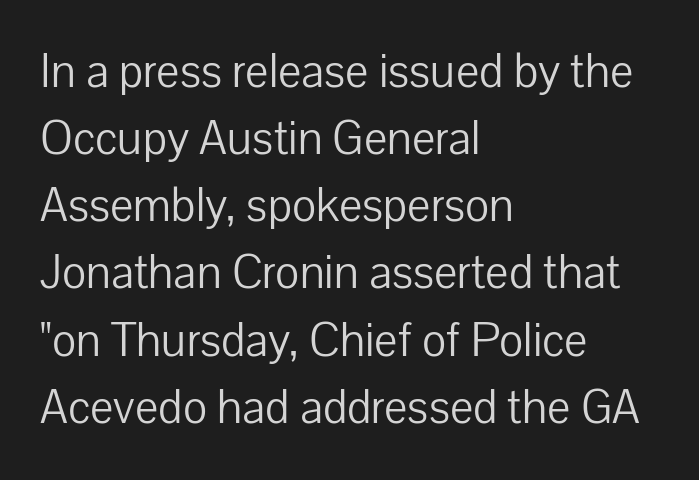
{"serif": "no", "italic": "no", "bold": "no", "weight": "light", "width": "normal", "stroke_contrast": "low", "x_height": "medium", "monospaced": "no", "underline": "no", "align": "left", "line_spacing": "normal", "line_spacing_ratio": 1.37, "letter_spacing": "normal", "letter_spacing_em": 0.0, "glyph_px": 49}
